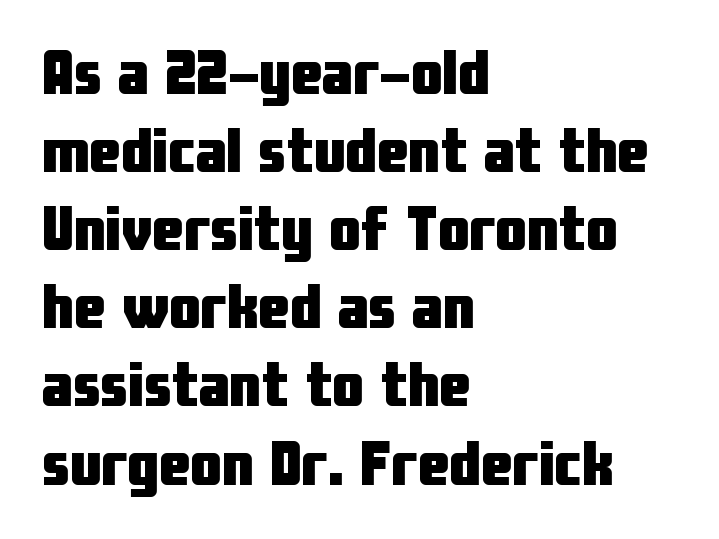
{"serif": "no", "italic": "no", "bold": "yes", "weight": "heavy", "width": "condensed", "stroke_contrast": "low", "x_height": "medium", "monospaced": "no", "underline": "no", "align": "left", "line_spacing_ratio": 1.24, "letter_spacing": "normal", "letter_spacing_em": 0.0, "glyph_px": 63}
